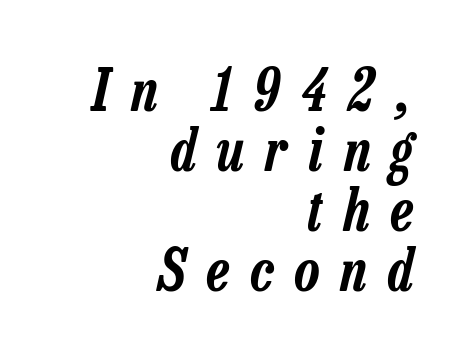
Q: Is the text italic (slanted)? A: Yes, it leans right by about 13 degrees.
Q: Is the text underlined? A: No.
Q: How is the paragraph aligned? A: Right-aligned.
Q: Is the spacing between letters normal or unusually wide? A: Unusually wide.
Q: Is the spacing between lines tight, normal or loose? A: Tight.
Q: Width (condensed, normal, or wide)? A: Condensed.
Q: Stroke contrast? A: Low.
Q: x-height? A: Medium.
Q: Monospaced? A: No.
